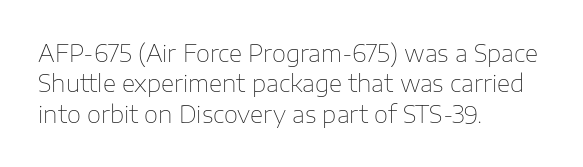
Q: Is the text bold? A: No.
Q: Is the text italic (slanted)? A: No, it is upright.
Q: Is the text underlined? A: No.
Q: How is the paragraph aligned? A: Left-aligned.
Q: Is the spacing between letters normal or unusually wide? A: Normal.
Q: Is the spacing between lines tight, normal or loose? A: Normal.
